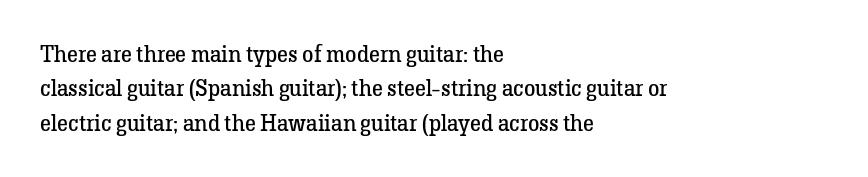
The image shows 23 px text type, upright; set left-aligned, normal line spacing (1.5x), normal letter spacing, not underlined.
